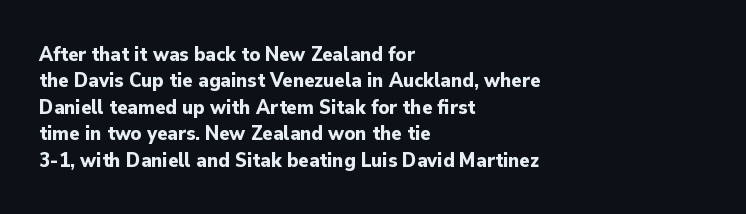
The image shows 21 px bold type, upright; set left-aligned, normal line spacing (1.26x), normal letter spacing, not underlined.
